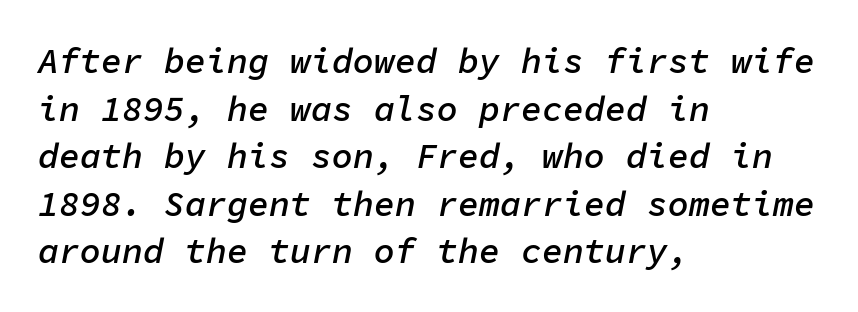
Think of a typewriter: that constant character pitch is what you see here. On the weight axis this lands at semibold, roughly 600. Slanted lettering throughout. Regarding leading, the lines here are spaced in the standard way. Inter-character spacing is left at the font's built-in metrics. Every row of glyphs begins at an identical x-position on the left.
